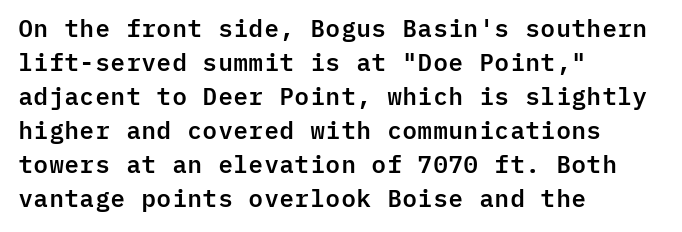
The image shows 24 px text type, upright; set left-aligned, normal line spacing (1.42x), normal letter spacing, not underlined.
